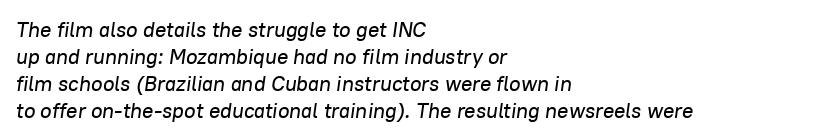
The image shows 21 px text type, italic (leaning right); set left-aligned, normal line spacing (1.28x), normal letter spacing, not underlined.
